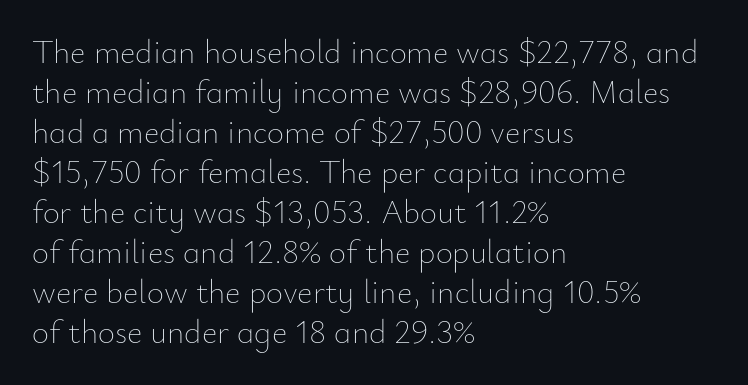
Q: Is the text bold? A: No.
Q: Is the text italic (slanted)? A: No, it is upright.
Q: Is the text underlined? A: No.
Q: How is the paragraph aligned? A: Left-aligned.
Q: Is the spacing between letters normal or unusually wide? A: Normal.
Q: Width (condensed, normal, or wide)? A: Normal.
Q: Stroke contrast? A: Low.
Q: x-height? A: Small.
Q: Monospaced? A: No.
